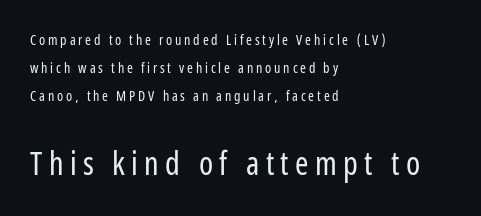
The image shows 32 px regular-weight, condensed sans-serif type, upright; set left-aligned, loose line spacing (2.01x), unusually wide letter spacing (+0.2 em), not underlined; the second (bottom) block is 2.29x larger; low stroke contrast and a medium x-height.
